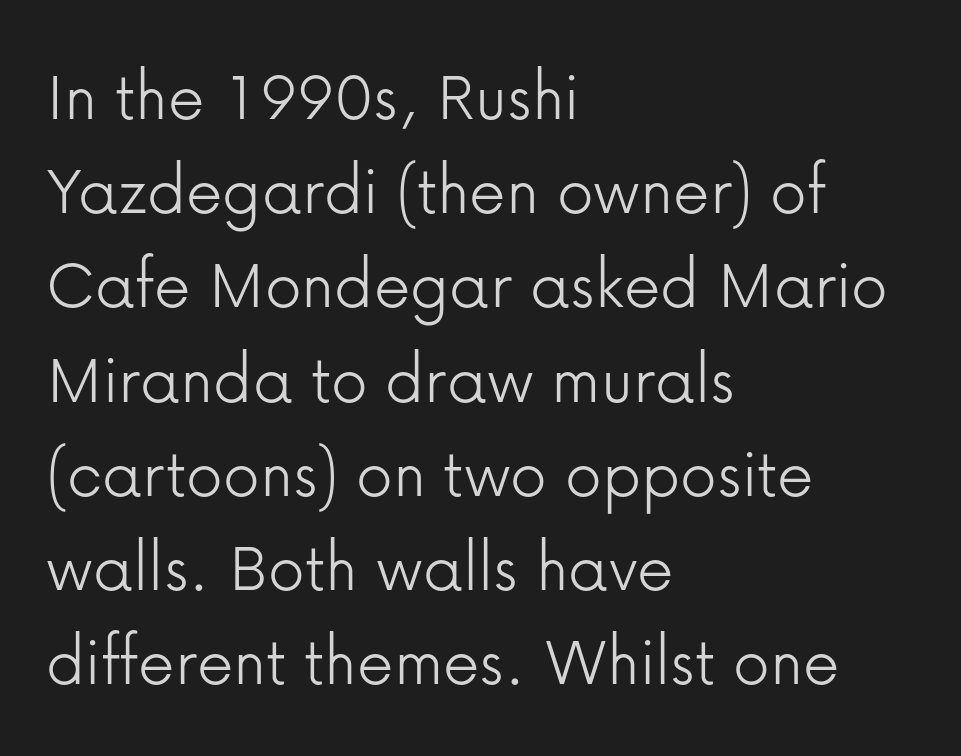
The image shows 73 px light sans-serif type, upright; set left-aligned, normal line spacing (1.29x), normal letter spacing, not underlined; low stroke contrast and a medium x-height.
